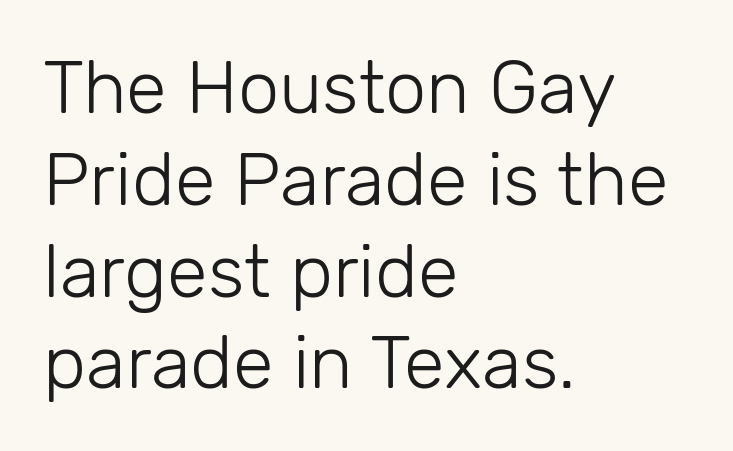
The image shows 74 px light sans-serif type, upright; set left-aligned, line spacing 1.24x, normal letter spacing, not underlined; low stroke contrast and a medium x-height.
